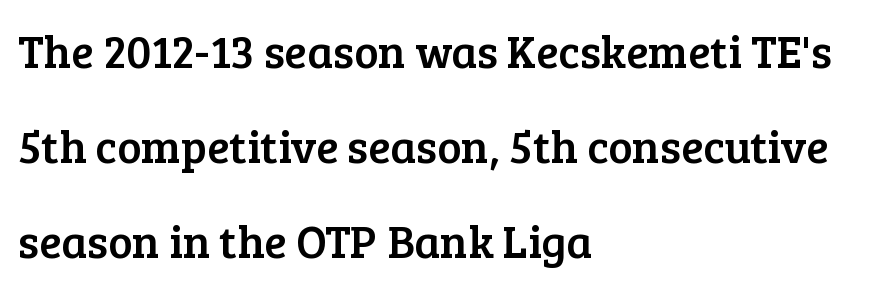
The image shows 46 px serif type, upright; set left-aligned, loose line spacing (2.07x), normal letter spacing, not underlined; low stroke contrast and a medium x-height.
